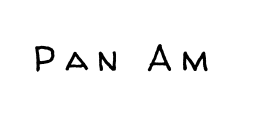
{"serif": "no", "italic": "no", "bold": "no", "weight": "regular", "width": "normal", "stroke_contrast": "low", "x_height": "medium", "monospaced": "no", "underline": "no", "letter_spacing": "wide", "letter_spacing_em": 0.24, "glyph_px": 36}
